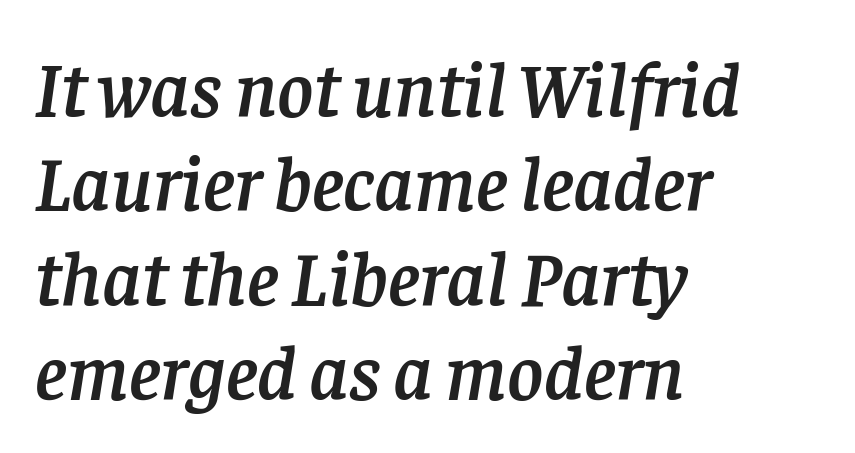
{"serif": "yes", "italic": "yes", "lean": "right", "slant_degrees": 8, "width": "normal", "stroke_contrast": "low", "x_height": "large", "monospaced": "no", "underline": "no", "align": "left", "line_spacing_ratio": 1.21, "letter_spacing": "normal", "letter_spacing_em": 0.0, "glyph_px": 78}
